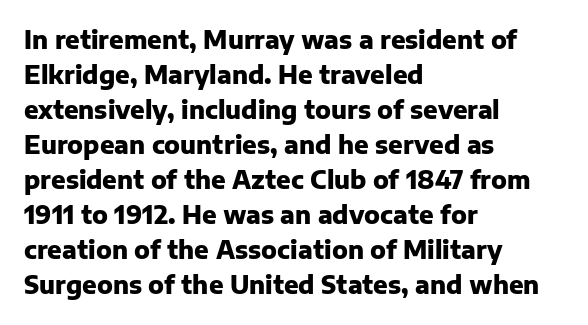
The image shows 24 px bold type, upright; set left-aligned, normal line spacing (1.46x), normal letter spacing, not underlined.
